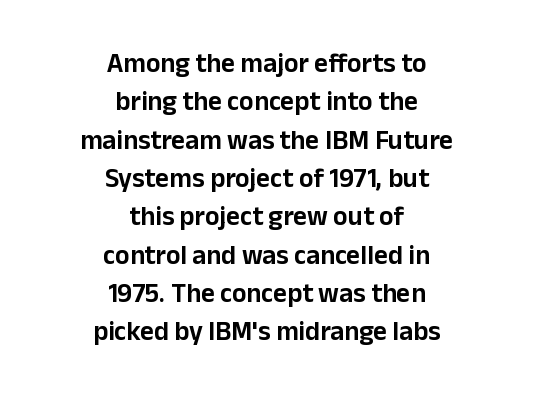
{"italic": "no", "underline": "no", "align": "center", "line_spacing": "normal", "line_spacing_ratio": 1.42, "letter_spacing": "normal", "letter_spacing_em": 0.0, "glyph_px": 27}
